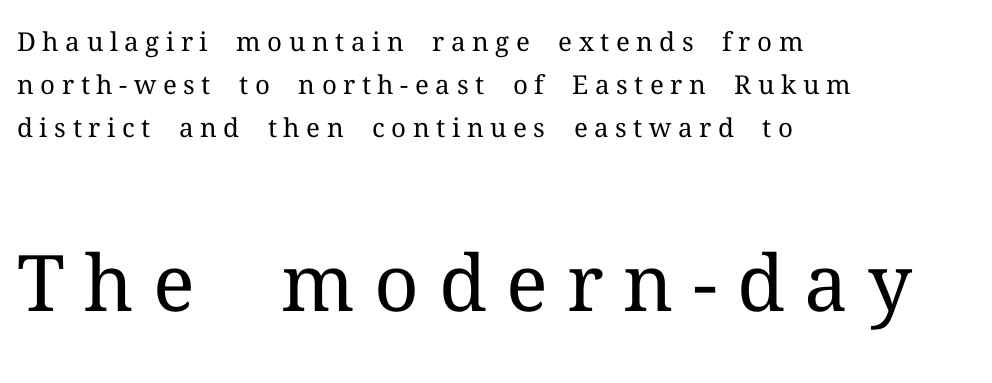
Q: Is the text bold? A: No.
Q: Is the text italic (slanted)? A: No, it is upright.
Q: Is the typeface a serif or a sans-serif typeface? A: Serif.
Q: Is the text underlined? A: No.
Q: How is the paragraph aligned? A: Left-aligned.
Q: Is the spacing between letters normal or unusually wide? A: Unusually wide.
Q: Is the spacing between lines tight, normal or loose? A: Normal.
Q: Which block of text is set in a larger size, the first (top) or the second (bottom)? A: The second (bottom) one.
Q: Width (condensed, normal, or wide)? A: Normal.
Q: Stroke contrast? A: Medium.
Q: x-height? A: Medium.
Q: Monospaced? A: No.
